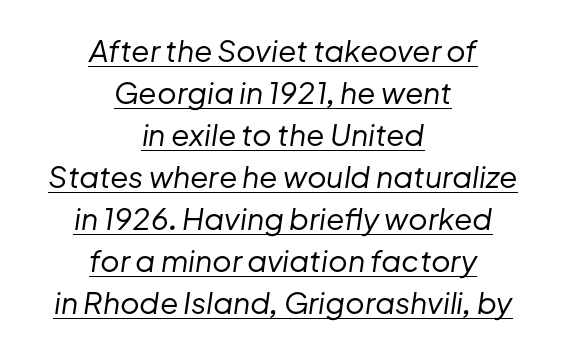
Q: Is the text bold? A: No.
Q: Is the text italic (slanted)? A: Yes, it leans right by about 8 degrees.
Q: Is the text underlined? A: Yes.
Q: How is the paragraph aligned? A: Centered.
Q: Is the spacing between letters normal or unusually wide? A: Normal.
Q: Is the spacing between lines tight, normal or loose? A: Normal.
Q: Width (condensed, normal, or wide)? A: Normal.
Q: Stroke contrast? A: Low.
Q: x-height? A: Medium.
Q: Monospaced? A: No.
